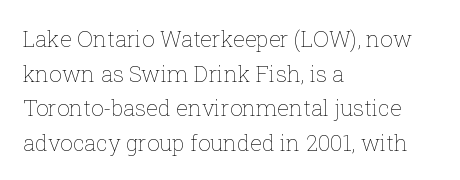
Q: Is the text bold? A: No.
Q: Is the text italic (slanted)? A: No, it is upright.
Q: Is the text underlined? A: No.
Q: How is the paragraph aligned? A: Left-aligned.
Q: Is the spacing between letters normal or unusually wide? A: Normal.
Q: Is the spacing between lines tight, normal or loose? A: Normal.
